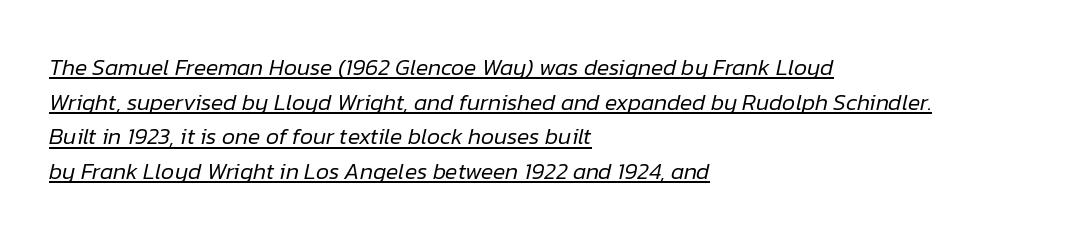
{"italic": "yes", "lean": "right", "slant_degrees": 12, "bold": "no", "underline": "yes", "align": "left", "line_spacing": "normal", "line_spacing_ratio": 1.51, "letter_spacing": "normal", "letter_spacing_em": 0.0, "glyph_px": 23}
